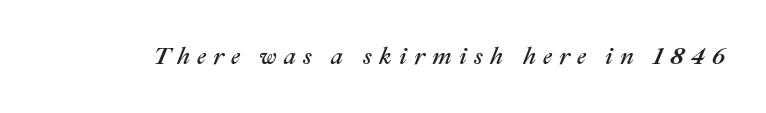
The image shows 24 px text type, italic (leaning right); set unusually wide letter spacing (+0.3 em), not underlined.
